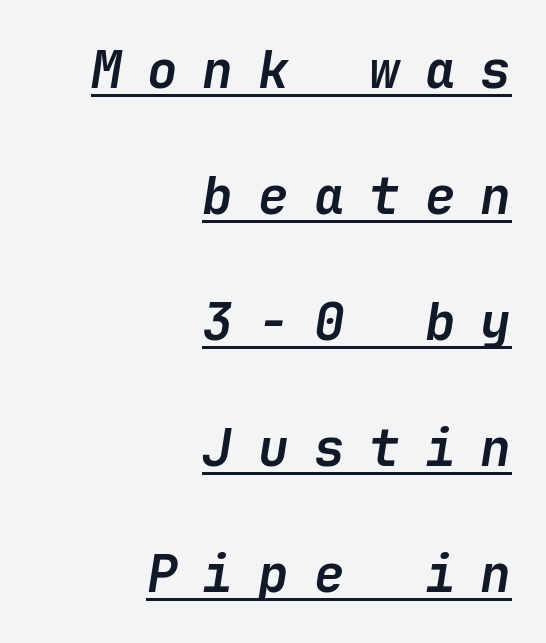
The image shows 51 px semibold type, italic (leaning right); set right-aligned, loose line spacing (2.47x), unusually wide letter spacing (+0.49 em), underlined; low stroke contrast and a medium x-height.
